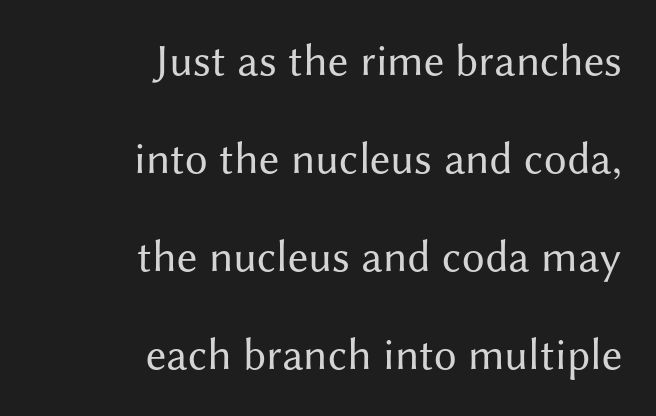
Q: Is the text bold? A: No.
Q: Is the text italic (slanted)? A: No, it is upright.
Q: Is the typeface a serif or a sans-serif typeface? A: Sans-serif.
Q: Is the text underlined? A: No.
Q: How is the paragraph aligned? A: Right-aligned.
Q: Is the spacing between letters normal or unusually wide? A: Normal.
Q: Is the spacing between lines tight, normal or loose? A: Loose.
Q: Width (condensed, normal, or wide)? A: Normal.
Q: Stroke contrast? A: Medium.
Q: x-height? A: Medium.
Q: Monospaced? A: No.
